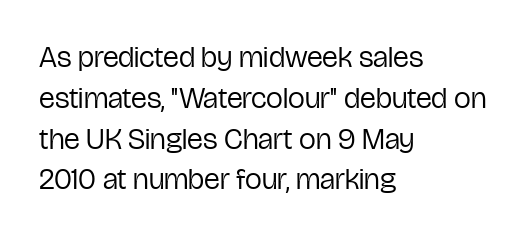
The image shows 30 px regular-weight, condensed sans-serif type, upright; set left-aligned, normal line spacing (1.36x), normal letter spacing, not underlined; low stroke contrast and a medium x-height.
